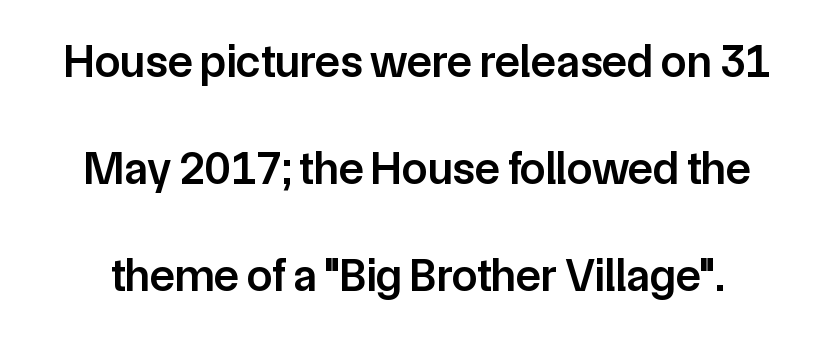
The image shows 46 px semibold sans-serif type, upright; set loose line spacing (2.33x), normal letter spacing, not underlined; low stroke contrast and a medium x-height.
